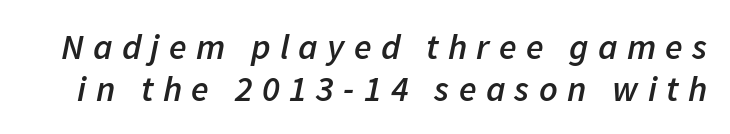
Q: Is the text bold? A: Semi-bold.
Q: Is the text italic (slanted)? A: Yes, it leans right by about 11 degrees.
Q: Is the text underlined? A: No.
Q: Is the spacing between letters normal or unusually wide? A: Unusually wide.
Q: Width (condensed, normal, or wide)? A: Normal.
Q: Stroke contrast? A: Low.
Q: x-height? A: Medium.
Q: Monospaced? A: No.
